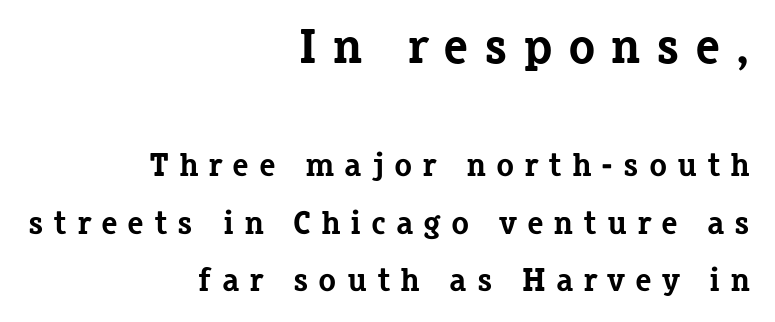
{"serif": "yes", "italic": "no", "bold": "yes", "weight": "bold", "width": "normal", "stroke_contrast": "low", "x_height": "medium", "monospaced": "no", "underline": "no", "align": "right", "line_spacing_ratio": 1.73, "letter_spacing": "wide", "letter_spacing_em": 0.3, "larger_block": "first", "size_ratio": 1.52, "glyph_px": 50}
